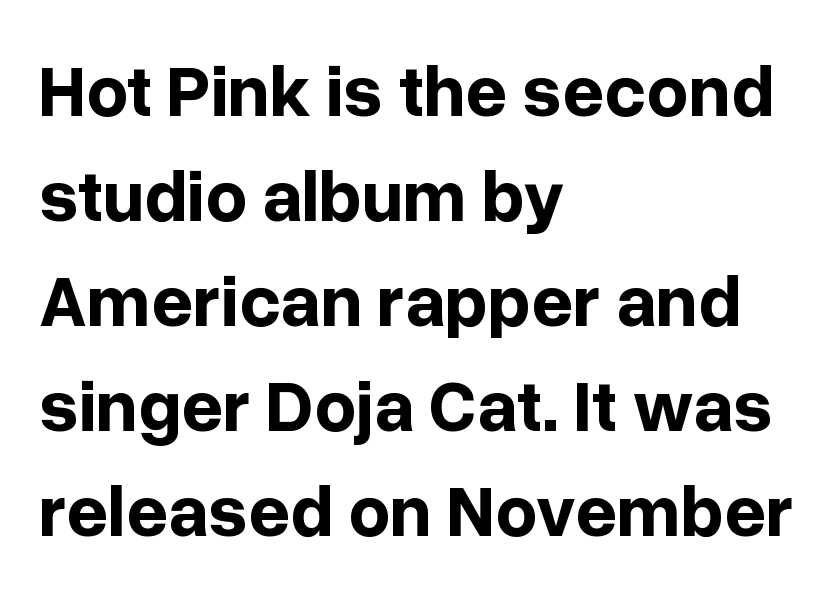
Students, observe: this is what conventionally led text looks like. In CSS terms this would be text-align: left. Stroke terminals: plain, sans-serif. The horizontal fit of the characters is conventional and even. The rendering uses natural spacing where letterforms have individual widths. The typography opts for an upright posture over an oblique one.
